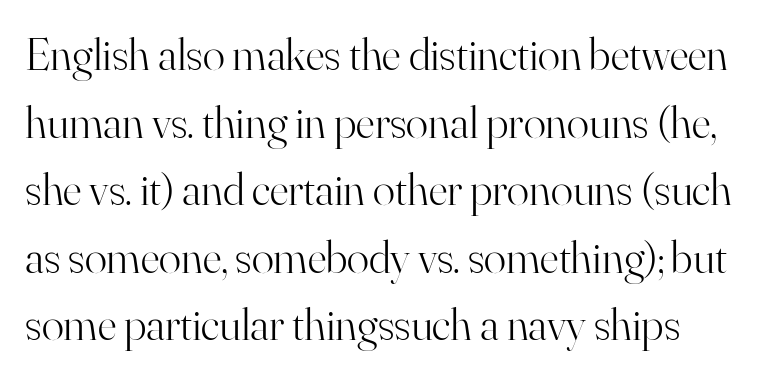
{"serif": "yes", "italic": "no", "bold": "no", "weight": "light", "width": "normal", "stroke_contrast": "high", "x_height": "small", "monospaced": "no", "underline": "no", "line_spacing": "normal", "line_spacing_ratio": 1.47, "letter_spacing": "normal", "letter_spacing_em": 0.0, "glyph_px": 46}
